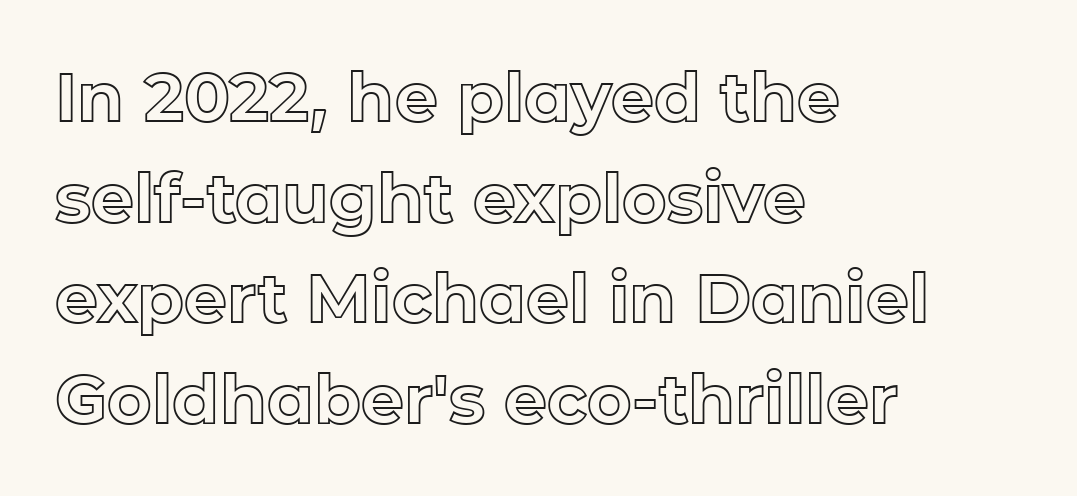
{"italic": "no", "width": "normal", "x_height": "medium", "monospaced": "no", "underline": "no", "align": "left", "line_spacing": "normal", "line_spacing_ratio": 1.48, "letter_spacing": "normal", "letter_spacing_em": 0.0, "glyph_px": 68}
